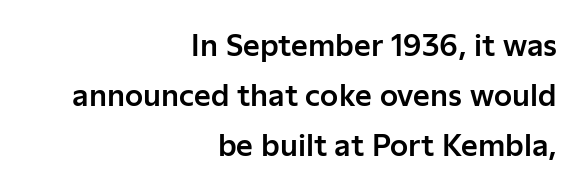
The image shows 29 px sans-serif type, upright; set right-aligned, line spacing 1.73x, normal letter spacing, not underlined; low stroke contrast and a medium x-height.
